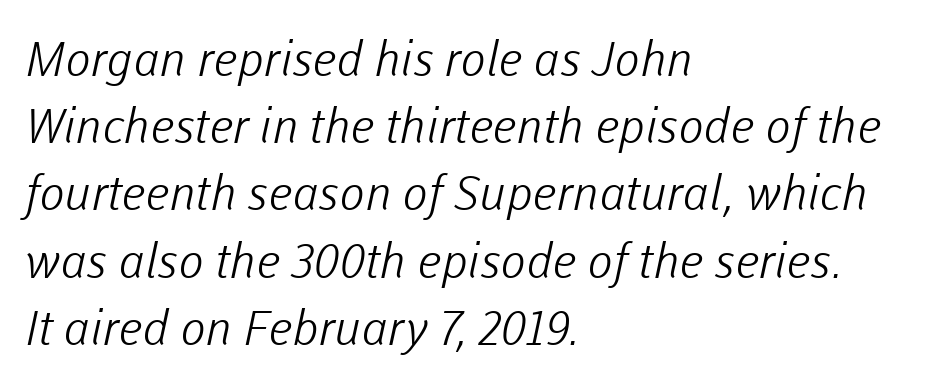
{"serif": "no", "bold": "no", "weight": "light", "width": "normal", "stroke_contrast": "low", "x_height": "medium", "monospaced": "no", "underline": "no", "align": "left", "line_spacing": "normal", "line_spacing_ratio": 1.4, "letter_spacing": "normal", "letter_spacing_em": 0.0, "glyph_px": 48}
